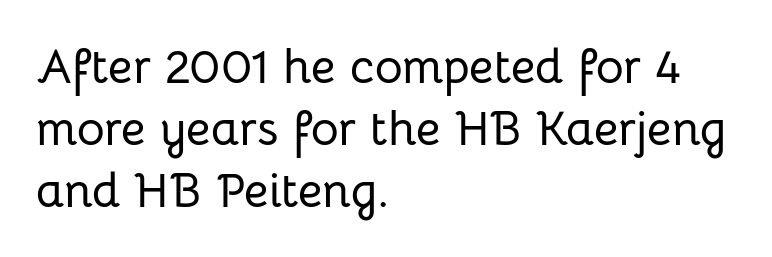
Q: Is the text italic (slanted)? A: No, it is upright.
Q: Is the typeface a serif or a sans-serif typeface? A: Sans-serif.
Q: Is the text underlined? A: No.
Q: How is the paragraph aligned? A: Left-aligned.
Q: Is the spacing between letters normal or unusually wide? A: Normal.
Q: Is the spacing between lines tight, normal or loose? A: Normal.
Q: Width (condensed, normal, or wide)? A: Normal.
Q: Stroke contrast? A: Low.
Q: x-height? A: Medium.
Q: Monospaced? A: No.
